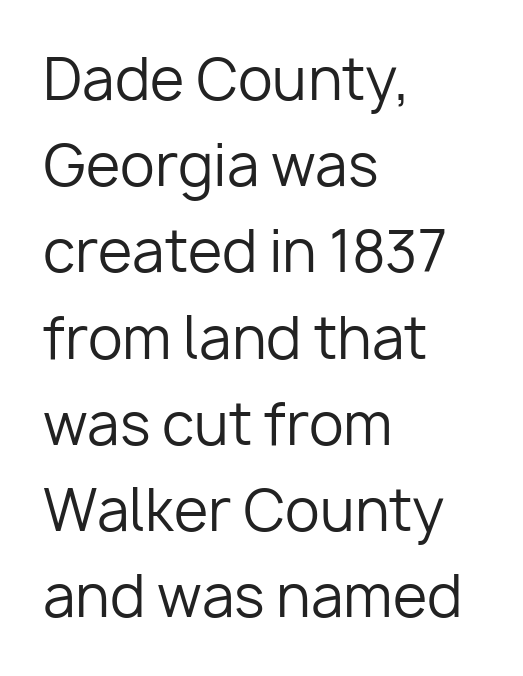
Q: Is the text bold? A: No.
Q: Is the text italic (slanted)? A: No, it is upright.
Q: Is the typeface a serif or a sans-serif typeface? A: Sans-serif.
Q: Is the text underlined? A: No.
Q: How is the paragraph aligned? A: Left-aligned.
Q: Is the spacing between letters normal or unusually wide? A: Normal.
Q: Is the spacing between lines tight, normal or loose? A: Normal.
Q: Width (condensed, normal, or wide)? A: Normal.
Q: Stroke contrast? A: Low.
Q: x-height? A: Medium.
Q: Monospaced? A: No.
